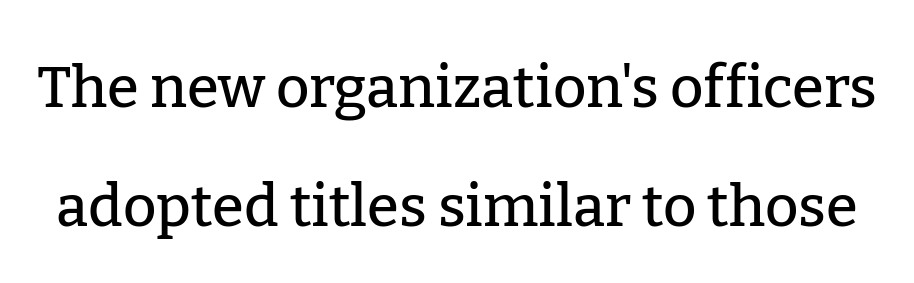
{"serif": "yes", "italic": "no", "width": "normal", "stroke_contrast": "low", "x_height": "medium", "monospaced": "no", "underline": "no", "line_spacing": "loose", "line_spacing_ratio": 2.06, "letter_spacing": "normal", "letter_spacing_em": 0.0, "glyph_px": 58}
